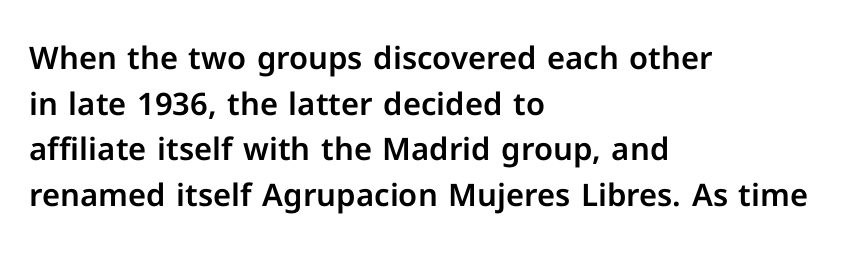
Standard letterfit; no display-style spreading of the glyphs. Looks like regular typesetting: each glyph gets only the width it needs. Bare-footed words on every line. Serifs: no, the terminals of the letterforms are clean. The ragged edge is on the right, which tells us the setting is flush left.
